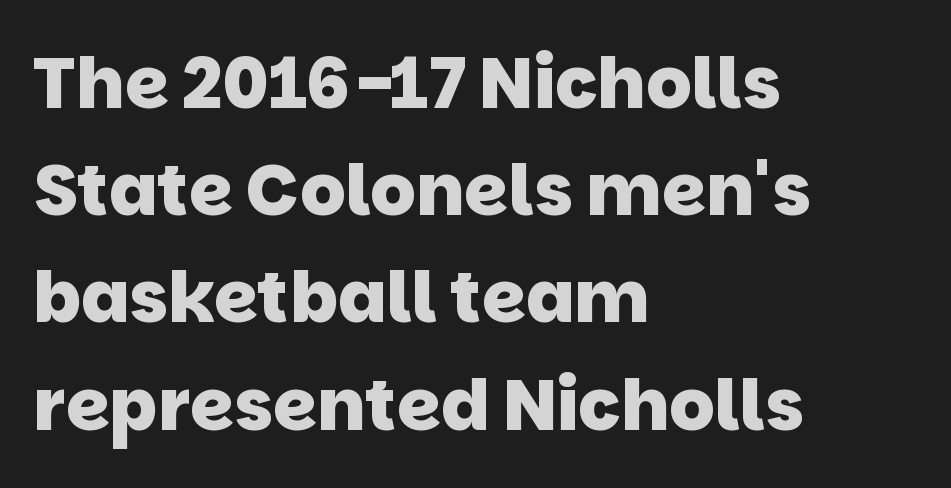
Looks like regular typesetting: each glyph gets only the width it needs. The letters sit at their default tracking, neither squeezed nor spread. Only glyphs here, with clear space below each row. The sample has been set heavy, in full bold.
